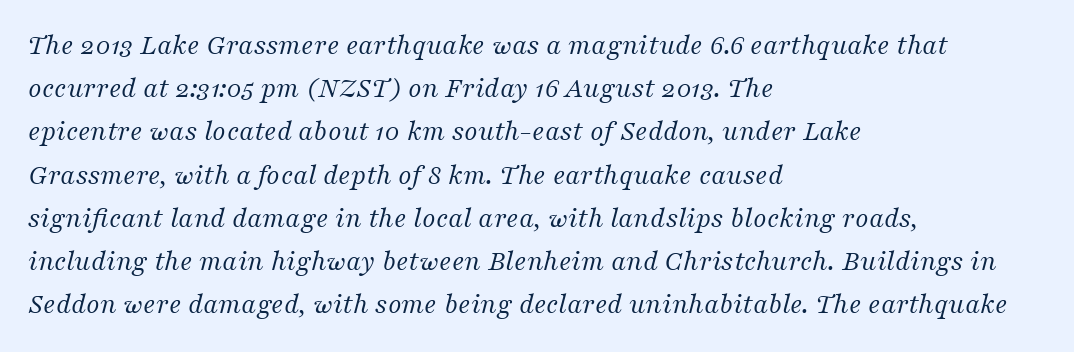
{"serif": "yes", "italic": "yes", "lean": "right", "slant_degrees": 16, "bold": "no", "weight": "regular", "width": "normal", "stroke_contrast": "medium", "x_height": "medium", "monospaced": "no", "underline": "no", "align": "left", "line_spacing": "normal", "line_spacing_ratio": 1.49, "letter_spacing": "normal", "letter_spacing_em": 0.0, "glyph_px": 29}
